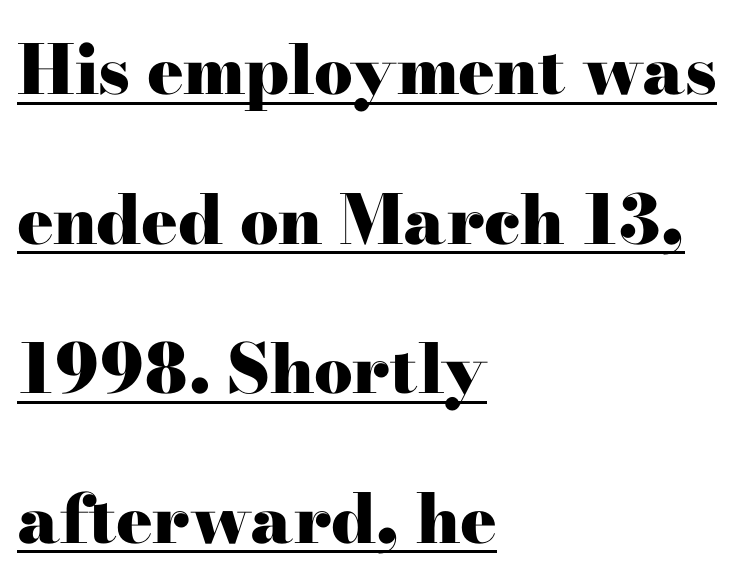
{"serif": "yes", "italic": "no", "bold": "yes", "weight": "heavy", "width": "wide", "stroke_contrast": "high", "x_height": "small", "monospaced": "no", "underline": "yes", "align": "left", "line_spacing": "loose", "line_spacing_ratio": 2.2, "letter_spacing": "normal", "letter_spacing_em": 0.0, "glyph_px": 68}
